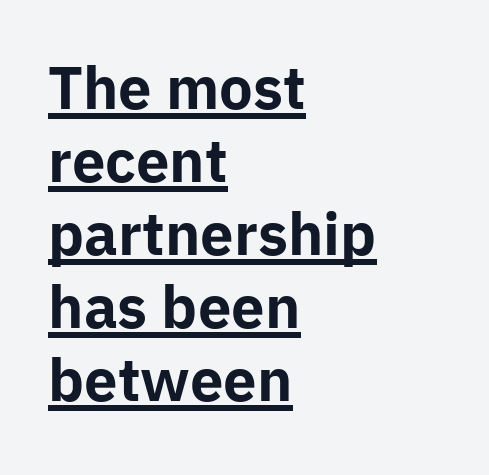
Horizontally, the lines are justified to the leading edge only. Grotesque or geometric, the face here clearly has no serifs. On the weight axis this lands at bold, roughly 700. This sample has the flowing, uneven cadence of proportional lettering.
